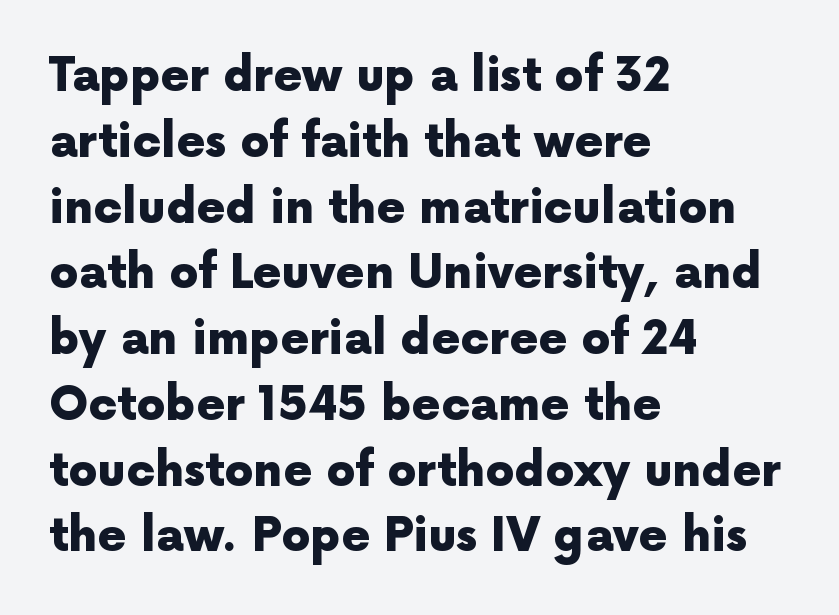
This sample has the flowing, uneven cadence of proportional lettering. These lines are composed in type without serifs. The setting favours the left margin, as ordinary paragraphs usually do. The type sits square on the baseline with zero lean. In terms of leading, this rendering sits right in the middle.
